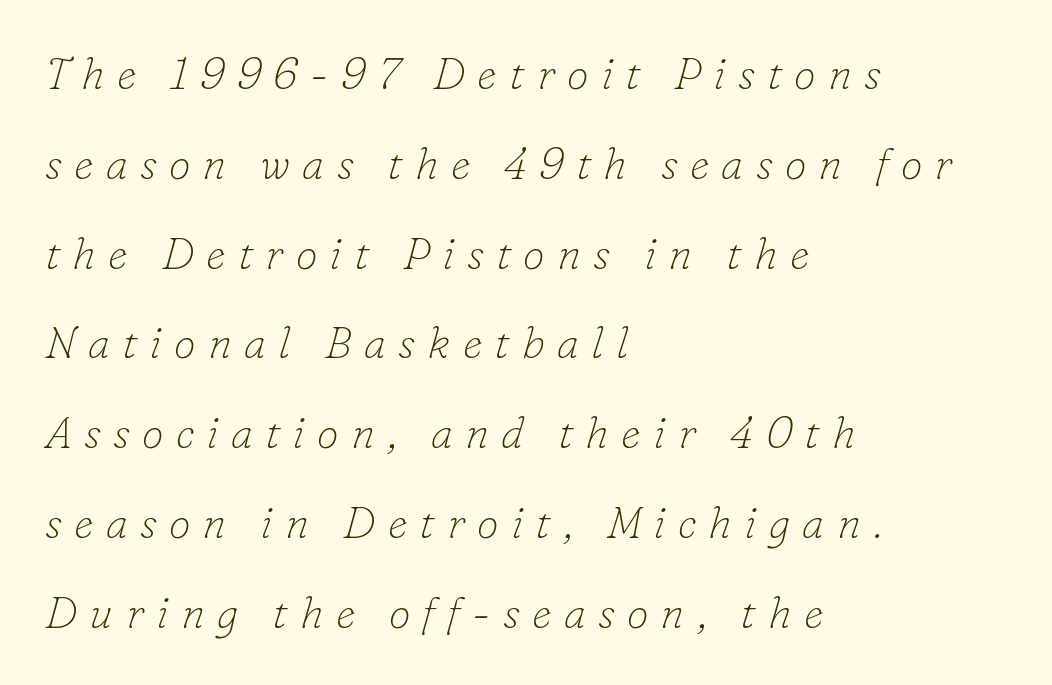
If you drew a ruler down the left edge, every line would touch it. Would a proofreader flag this as italicized? Yes. How would I describe the line gaps? Wide and relaxed. Note: serifs present on the glyphs. No extra ink here — the face is not bold.
